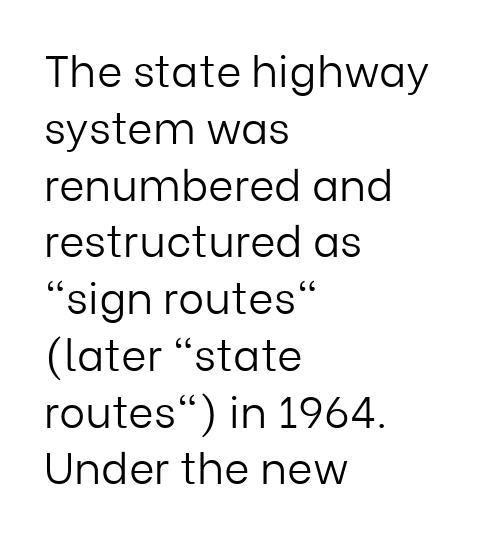
The image shows 44 px light sans-serif type, upright; set left-aligned, normal line spacing (1.29x), normal letter spacing, not underlined; low stroke contrast and a medium x-height.
